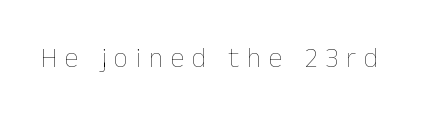
Q: Is the text bold? A: No.
Q: Is the text italic (slanted)? A: No, it is upright.
Q: Is the text underlined? A: No.
Q: Is the spacing between letters normal or unusually wide? A: Unusually wide.
Q: Width (condensed, normal, or wide)? A: Normal.
Q: Stroke contrast? A: Low.
Q: x-height? A: Medium.
Q: Monospaced? A: No.
